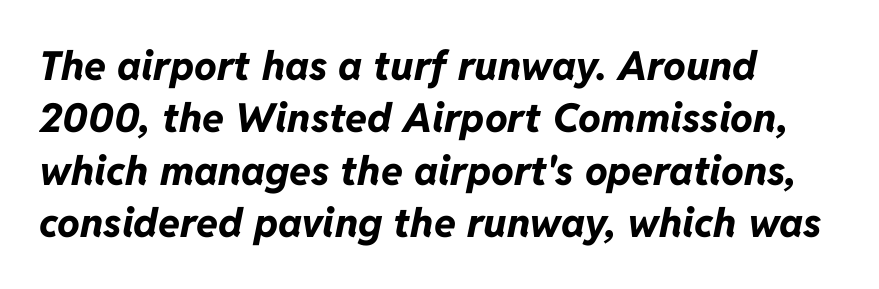
Looks like regular typesetting: each glyph gets only the width it needs. Honestly, the row spacing looks completely unremarkable. Where is the straight margin? On the left. These lines were composed using italics. Caption: standard tracking, unaltered. Anything drawn beneath the words? Only blank space.
